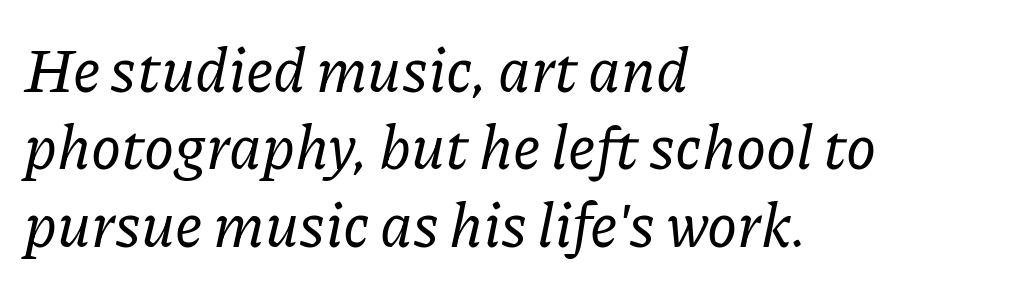
{"serif": "yes", "italic": "yes", "lean": "right", "slant_degrees": 11, "width": "normal", "stroke_contrast": "low", "x_height": "medium", "monospaced": "no", "underline": "no", "align": "left", "line_spacing": "normal", "line_spacing_ratio": 1.27, "letter_spacing": "normal", "letter_spacing_em": 0.0, "glyph_px": 61}
